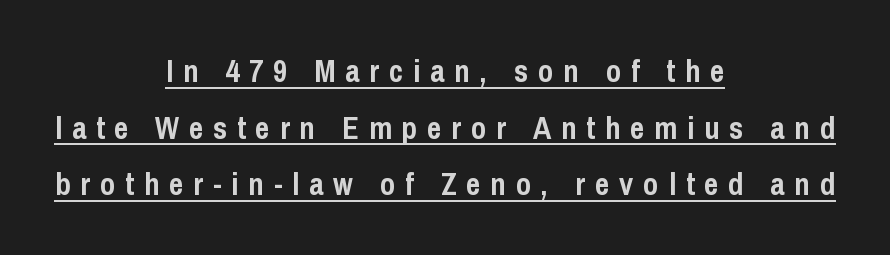
{"serif": "no", "italic": "no", "bold": "yes", "weight": "semibold", "width": "condensed", "stroke_contrast": "low", "x_height": "medium", "monospaced": "no", "underline": "yes", "align": "center", "line_spacing_ratio": 1.83, "letter_spacing": "wide", "letter_spacing_em": 0.32, "glyph_px": 31}
